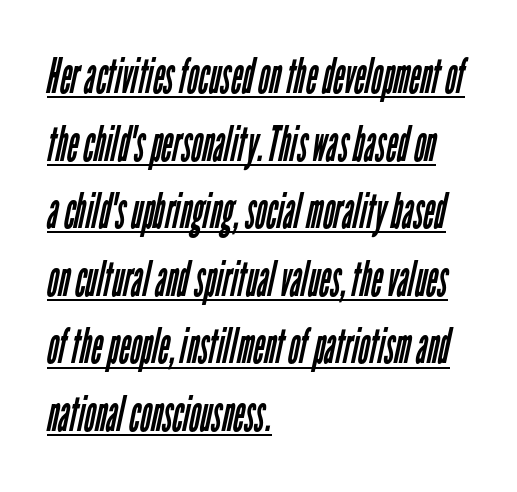
Caption: multi-line text, flush left, ragged right. Is this a fixed-width face? No — the glyphs have proportional, varying widths. This rendering features underlined lettering. Look at the tracking — it's just the regular setting, nothing added. The font sits on the lighter half of the weight spectrum, regular included. Serif or sans? Sans — the stroke terminals are bare.
